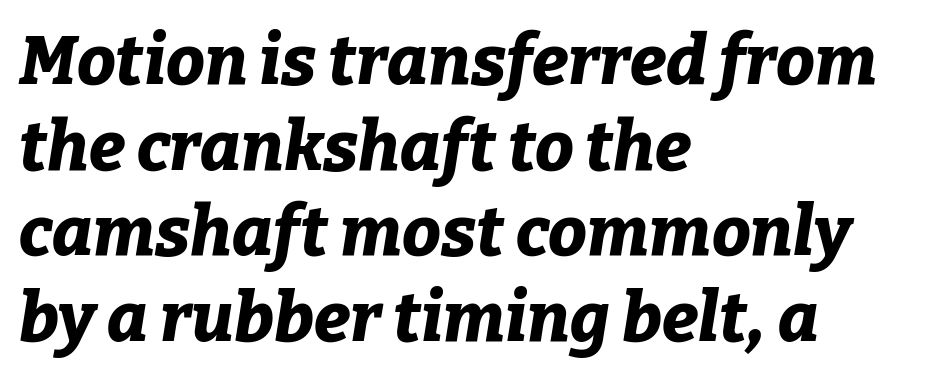
The image shows 69 px bold type, italic (leaning right); set left-aligned, line spacing 1.24x, normal letter spacing, not underlined; low stroke contrast and a medium x-height.
